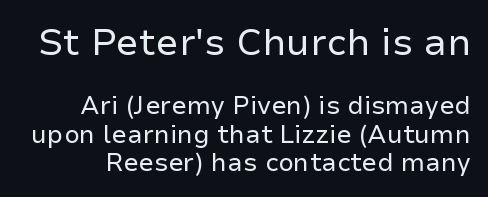
Note: no serifs on the glyphs. Bold? No — there's no thickening of the strokes. Here the designer chose a conventional face with non-uniform glyph widths. Short note: letters normally spaced.
